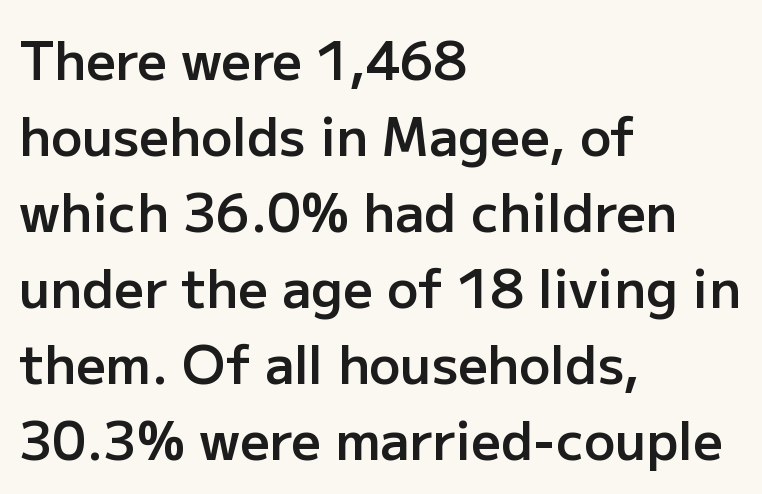
The letters advance in unequal steps, a hallmark of proportional type. Students, observe: this is what conventionally led text looks like. Posture: vertical. The text block is weighted toward the left margin, trailing off unevenly rightward.
